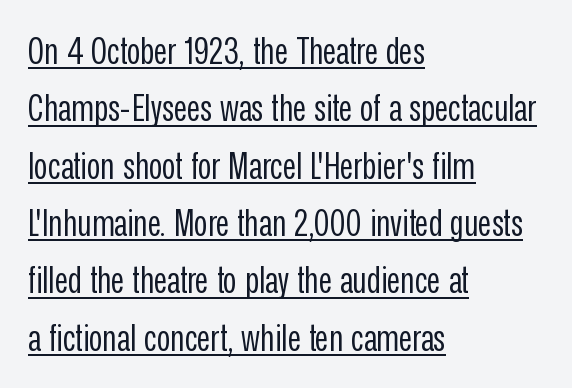
The image shows 37 px regular-weight, condensed sans-serif type, upright; set left-aligned, normal line spacing (1.55x), normal letter spacing, underlined; low stroke contrast and a medium x-height.
